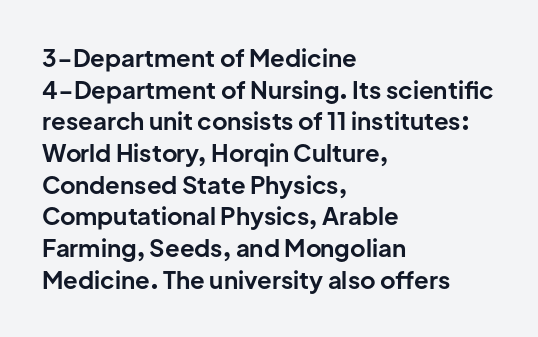
The image shows 24 px bold type, upright; set left-aligned, normal line spacing (1.32x), normal letter spacing, not underlined.
